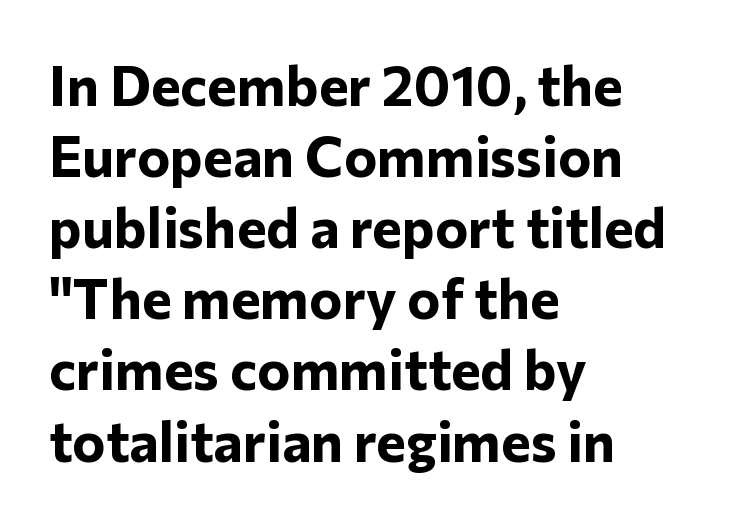
The image shows 56 px bold sans-serif type, upright; set left-aligned, normal line spacing (1.27x), normal letter spacing, not underlined; low stroke contrast and a medium x-height.
